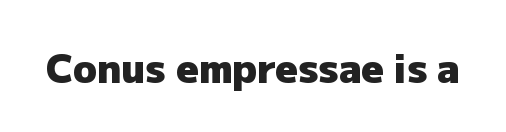
{"serif": "no", "italic": "no", "bold": "yes", "weight": "heavy", "width": "normal", "stroke_contrast": "low", "x_height": "medium", "monospaced": "no", "underline": "no", "letter_spacing": "normal", "letter_spacing_em": 0.0, "glyph_px": 39}
